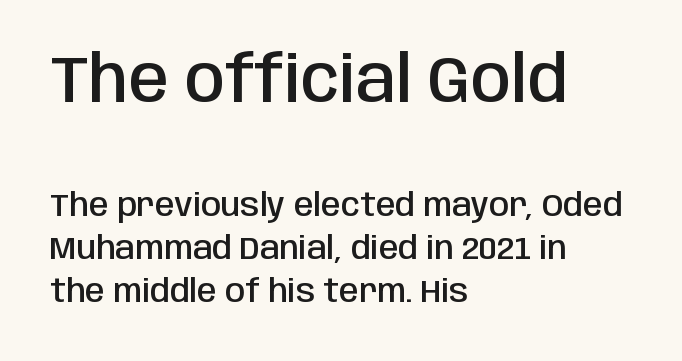
Q: Is the text bold? A: Semi-bold.
Q: Is the text italic (slanted)? A: No, it is upright.
Q: Is the typeface a serif or a sans-serif typeface? A: Sans-serif.
Q: Is the text underlined? A: No.
Q: How is the paragraph aligned? A: Left-aligned.
Q: Is the spacing between letters normal or unusually wide? A: Normal.
Q: Is the spacing between lines tight, normal or loose? A: Normal.
Q: Which block of text is set in a larger size, the first (top) or the second (bottom)? A: The first (top) one.
Q: Width (condensed, normal, or wide)? A: Condensed.
Q: Stroke contrast? A: Low.
Q: x-height? A: Large.
Q: Monospaced? A: No.
